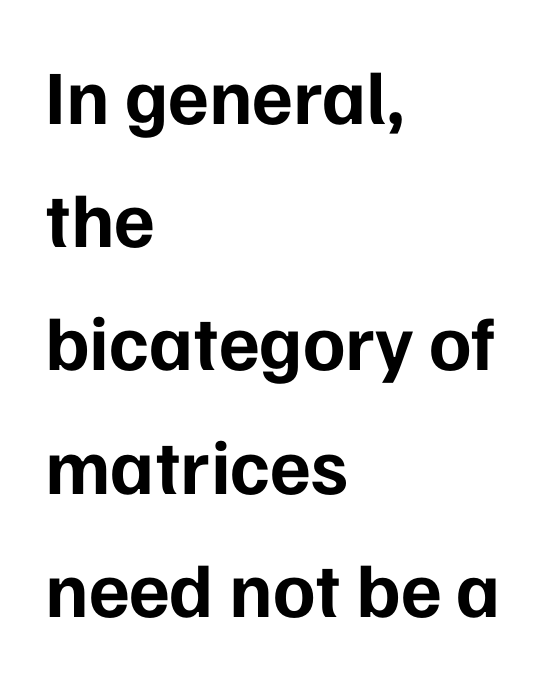
The image shows 77 px bold sans-serif type, upright; set left-aligned, normal line spacing (1.6x), normal letter spacing, not underlined; low stroke contrast and a medium x-height.
